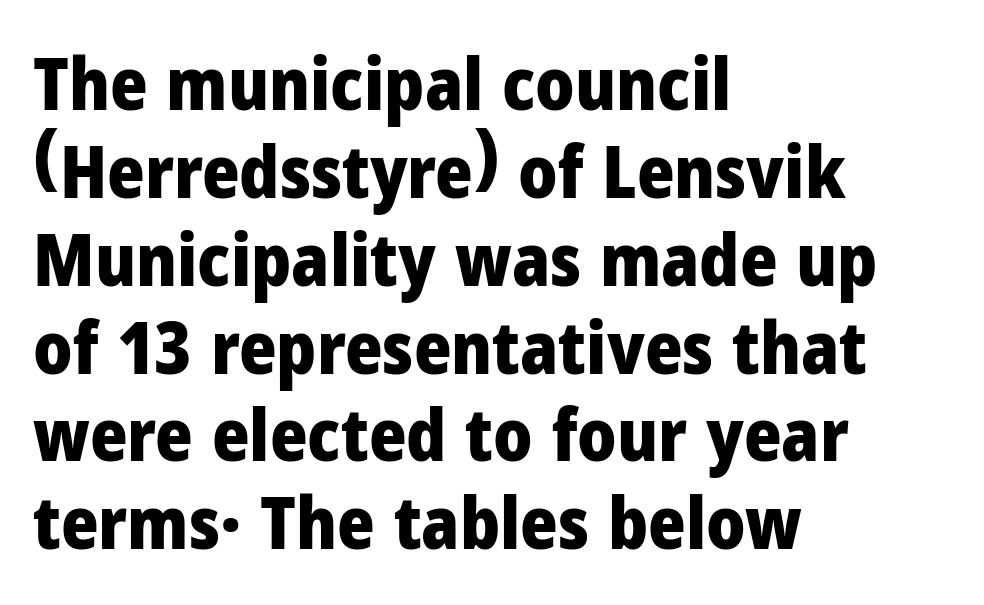
{"serif": "no", "italic": "no", "bold": "yes", "weight": "heavy", "width": "normal", "stroke_contrast": "low", "x_height": "medium", "monospaced": "no", "underline": "no", "align": "left", "line_spacing_ratio": 1.22, "letter_spacing": "normal", "letter_spacing_em": 0.0, "glyph_px": 72}
